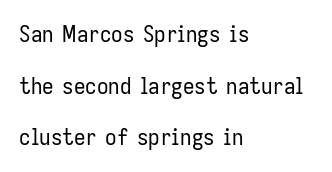
The image shows 23 px text type, upright; set left-aligned, loose line spacing (2.25x), normal letter spacing, not underlined.
